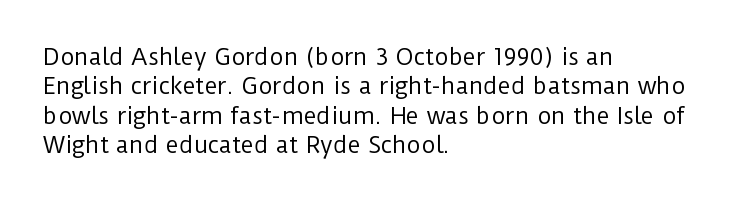
{"italic": "no", "bold": "no", "underline": "no", "align": "left", "line_spacing": "normal", "line_spacing_ratio": 1.33, "letter_spacing": "normal", "letter_spacing_em": 0.0, "glyph_px": 22}
